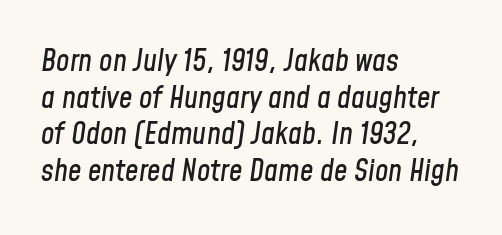
Q: Is the text italic (slanted)? A: Yes, it leans right by about 8 degrees.
Q: Is the text underlined? A: No.
Q: How is the paragraph aligned? A: Left-aligned.
Q: Is the spacing between letters normal or unusually wide? A: Normal.
Q: Width (condensed, normal, or wide)? A: Condensed.
Q: Stroke contrast? A: Low.
Q: x-height? A: Medium.
Q: Monospaced? A: No.
